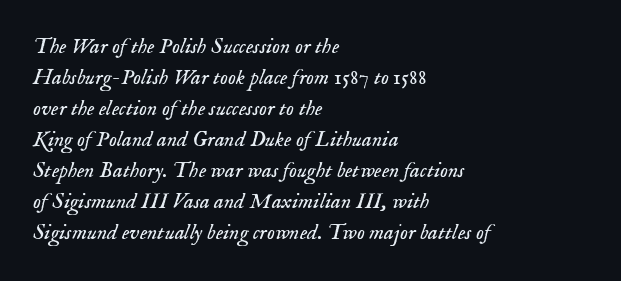
Does the lettering tilt? It does — this is italic. The setting favours the left margin, as ordinary paragraphs usually do. Tracking here is standard; glyphs follow each other at the usual distance. Whoever set this chose a conventional vertical rhythm. The characters are drawn with everyday or finer stroke widths.
